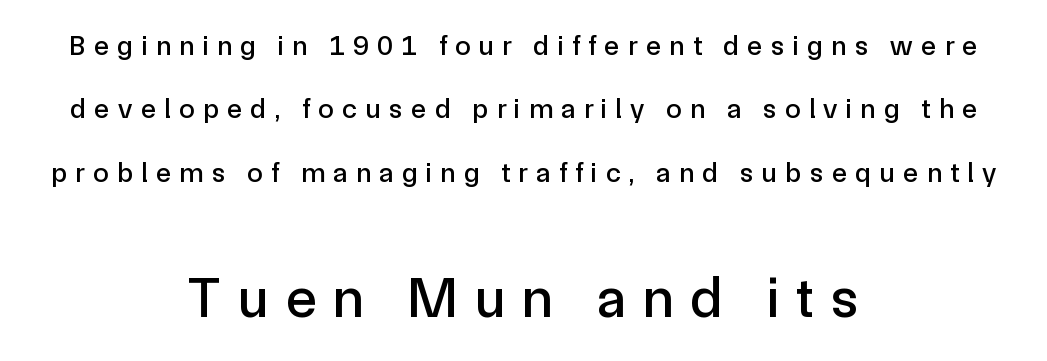
{"serif": "no", "italic": "no", "width": "normal", "x_height": "medium", "monospaced": "no", "underline": "no", "align": "center", "line_spacing": "loose", "line_spacing_ratio": 2.26, "letter_spacing": "wide", "letter_spacing_em": 0.3, "larger_block": "second", "size_ratio": 2.04, "glyph_px": 57}
